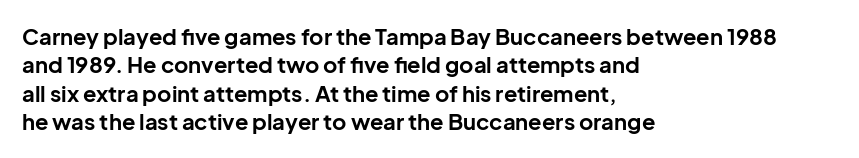
Q: Is the text bold? A: Yes.
Q: Is the text italic (slanted)? A: No, it is upright.
Q: Is the text underlined? A: No.
Q: How is the paragraph aligned? A: Left-aligned.
Q: Is the spacing between letters normal or unusually wide? A: Normal.
Q: Is the spacing between lines tight, normal or loose? A: Normal.
